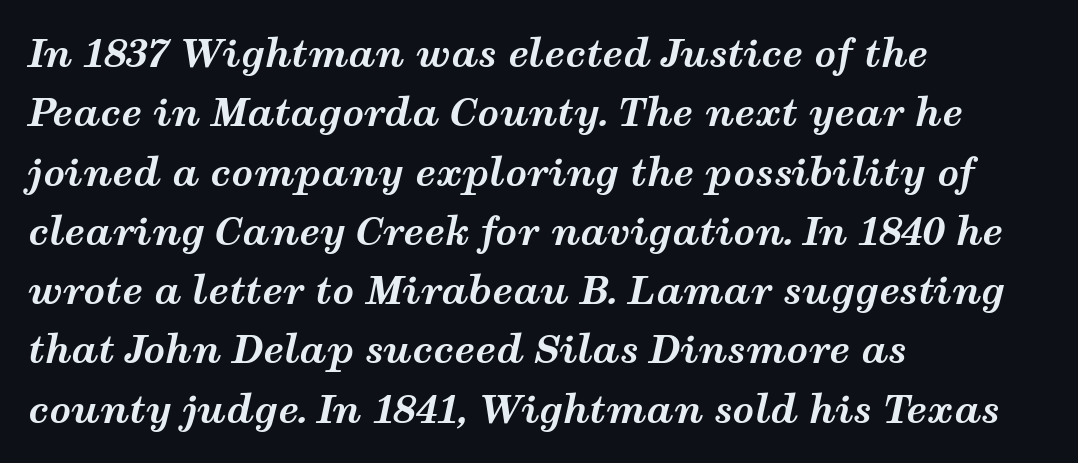
The image shows 38 px bold, wide type, italic (leaning right); set left-aligned, normal line spacing (1.56x), normal letter spacing, not underlined; medium stroke contrast and a medium x-height.
